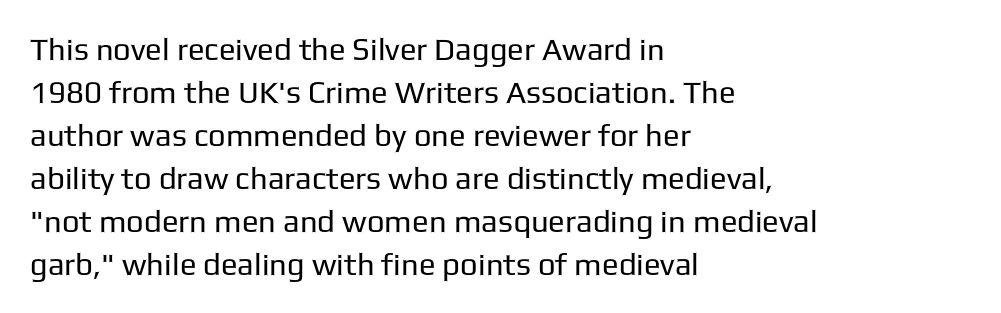
Q: Is the text bold? A: No.
Q: Is the text italic (slanted)? A: No, it is upright.
Q: Is the typeface a serif or a sans-serif typeface? A: Sans-serif.
Q: Is the text underlined? A: No.
Q: How is the paragraph aligned? A: Left-aligned.
Q: Is the spacing between letters normal or unusually wide? A: Normal.
Q: Is the spacing between lines tight, normal or loose? A: Normal.
Q: Width (condensed, normal, or wide)? A: Normal.
Q: Stroke contrast? A: Low.
Q: x-height? A: Medium.
Q: Monospaced? A: No.
